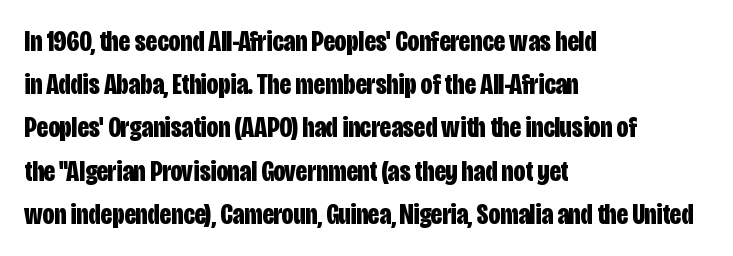
The image shows 29 px bold, condensed sans-serif type, upright; set left-aligned, normal line spacing (1.49x), normal letter spacing, not underlined; low stroke contrast and a large x-height.
